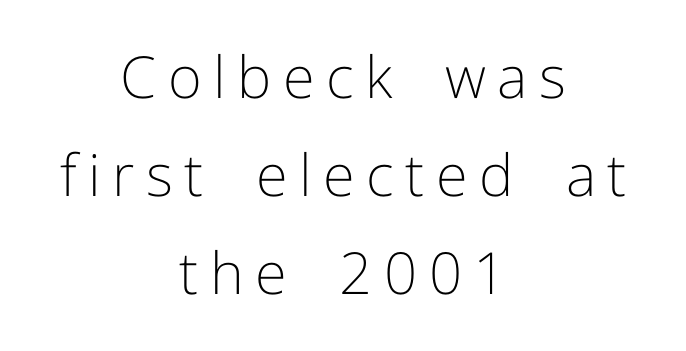
You can tell from the bare stems that sans-serif type was used. Plain, unruled lines of type. Loose tracking; the words dissolve into strings of separated letters. The passage shown is not bold in any degree. The passage shown is typed in a proportional face where columns would drift.
